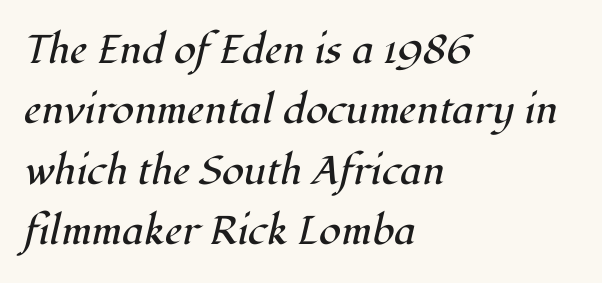
{"serif": "yes", "italic": "yes", "lean": "right", "slant_degrees": 12, "bold": "no", "weight": "regular", "width": "normal", "stroke_contrast": "high", "x_height": "medium", "monospaced": "no", "underline": "no", "align": "left", "line_spacing": "normal", "line_spacing_ratio": 1.51, "letter_spacing": "normal", "letter_spacing_em": 0.0, "glyph_px": 40}
